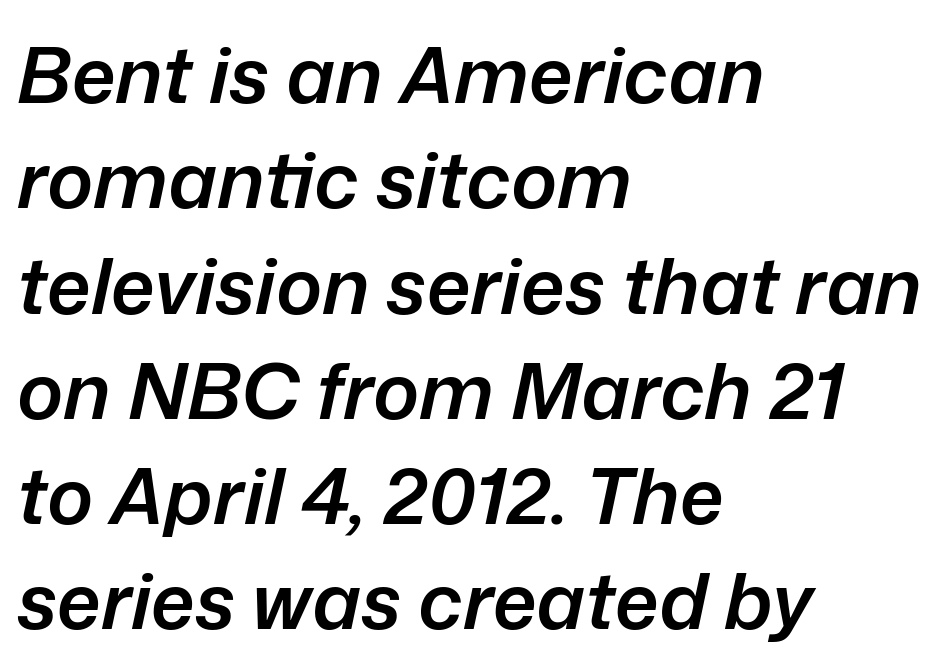
The image shows 78 px semibold type, italic (leaning right); set left-aligned, normal line spacing (1.35x), normal letter spacing, not underlined; low stroke contrast and a medium x-height.
